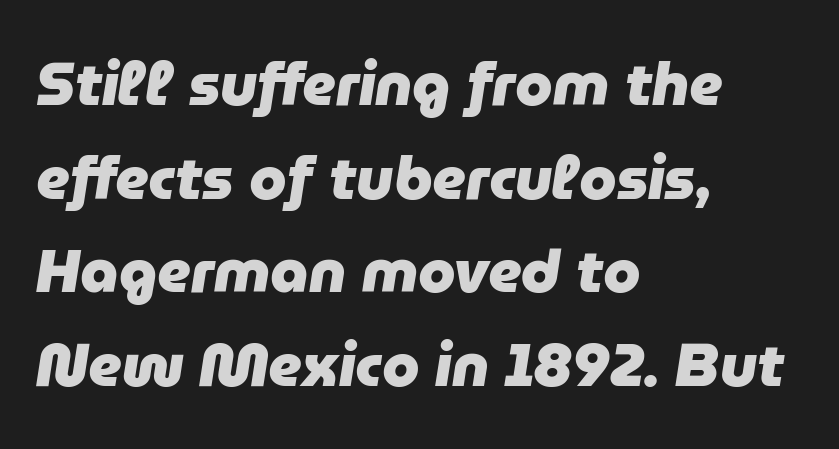
{"italic": "yes", "lean": "right", "slant_degrees": 9, "bold": "yes", "weight": "heavy", "width": "normal", "stroke_contrast": "low", "x_height": "medium", "monospaced": "no", "underline": "no", "align": "left", "line_spacing": "normal", "line_spacing_ratio": 1.56, "letter_spacing": "normal", "letter_spacing_em": 0.0, "glyph_px": 60}
